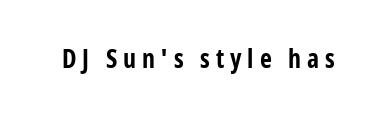
{"italic": "no", "bold": "yes", "underline": "no", "letter_spacing": "wide", "letter_spacing_em": 0.23, "glyph_px": 26}
